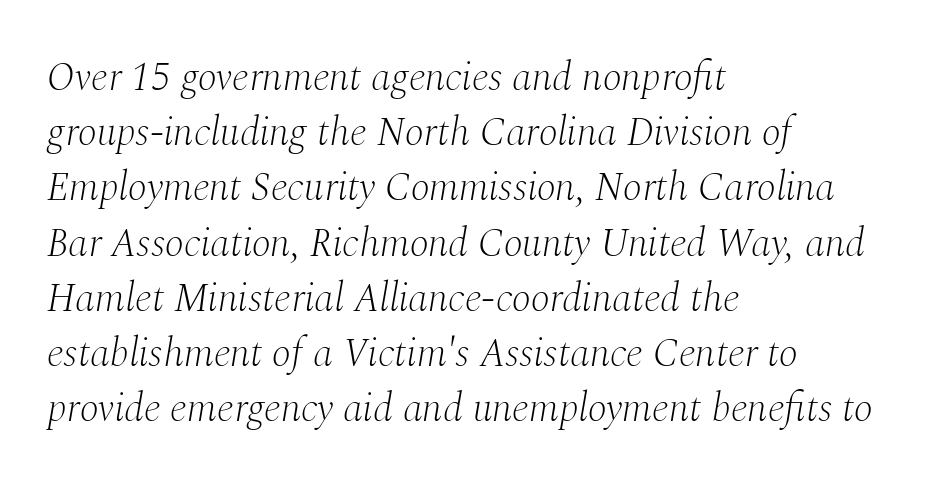
Q: Is the text bold? A: No.
Q: Is the text italic (slanted)? A: Yes, it leans right by about 10 degrees.
Q: Is the typeface a serif or a sans-serif typeface? A: Serif.
Q: Is the text underlined? A: No.
Q: How is the paragraph aligned? A: Left-aligned.
Q: Is the spacing between letters normal or unusually wide? A: Normal.
Q: Is the spacing between lines tight, normal or loose? A: Normal.
Q: Width (condensed, normal, or wide)? A: Normal.
Q: Stroke contrast? A: Medium.
Q: x-height? A: Medium.
Q: Monospaced? A: No.
